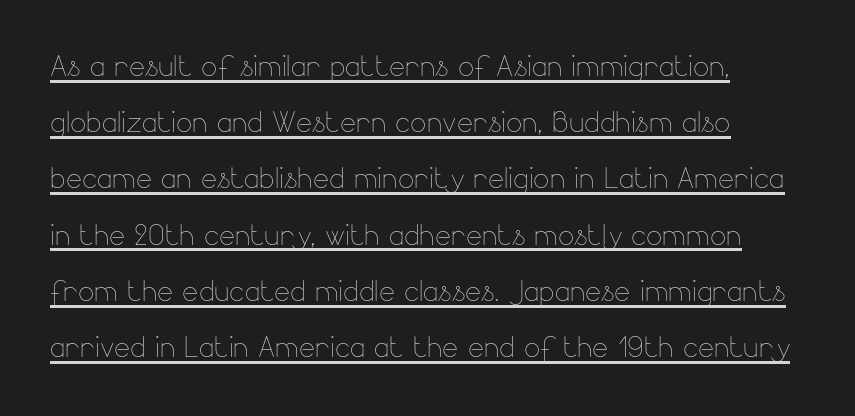
The image shows 38 px thin type, upright; set normal line spacing (1.48x), normal letter spacing, underlined; low stroke contrast and a small x-height.
